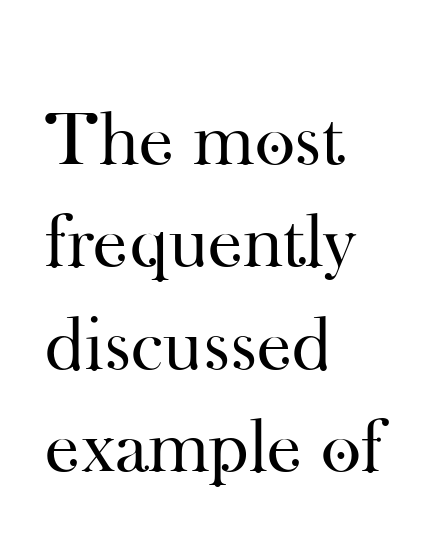
Q: Is the text bold? A: No.
Q: Is the text italic (slanted)? A: No, it is upright.
Q: Is the typeface a serif or a sans-serif typeface? A: Serif.
Q: Is the text underlined? A: No.
Q: How is the paragraph aligned? A: Left-aligned.
Q: Is the spacing between letters normal or unusually wide? A: Normal.
Q: Is the spacing between lines tight, normal or loose? A: Normal.
Q: Width (condensed, normal, or wide)? A: Normal.
Q: Stroke contrast? A: High.
Q: x-height? A: Small.
Q: Monospaced? A: No.
